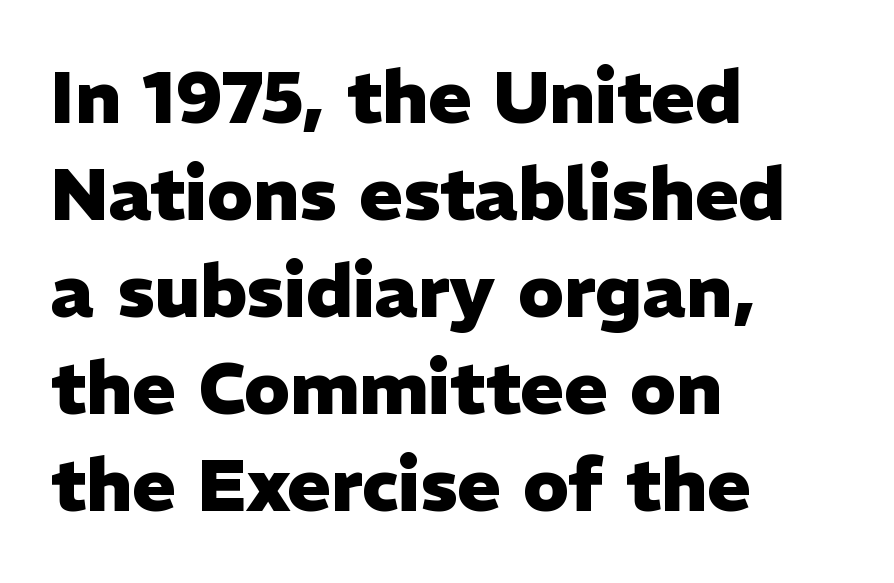
The image shows 73 px heavy sans-serif type, upright; set left-aligned, normal line spacing (1.33x), normal letter spacing, not underlined; low stroke contrast and a medium x-height.
